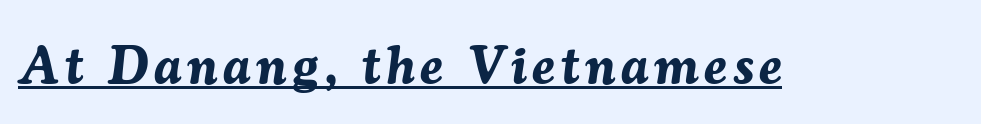
Note the varied advance widths — an 'i' is clearly narrower than an 'm'. Italic? Definitely — the glyphs are oblique. Underline: present. Strokes here are thick enough to call this a true bold.
